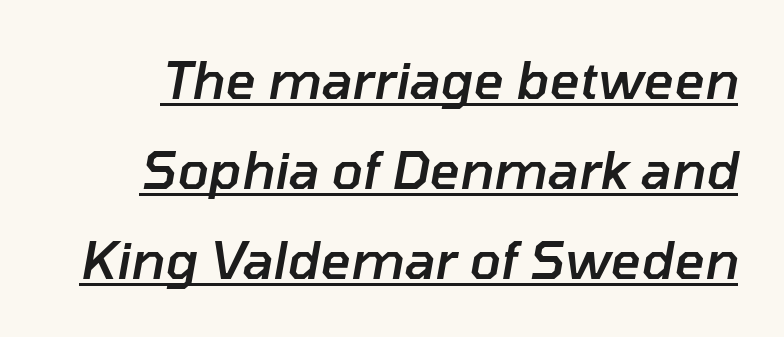
Q: Is the text bold? A: Semi-bold.
Q: Is the text italic (slanted)? A: Yes, it leans right by about 10 degrees.
Q: Is the text underlined? A: Yes.
Q: Is the spacing between letters normal or unusually wide? A: Normal.
Q: Width (condensed, normal, or wide)? A: Normal.
Q: Stroke contrast? A: Low.
Q: x-height? A: Medium.
Q: Monospaced? A: No.
